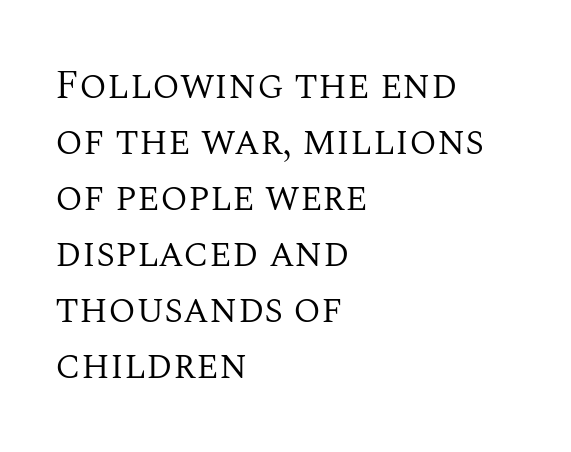
In CSS terms this would be text-align: left. The glyphs in this specimen are seriffed. Do the characters align in a grid? No, the font is proportional. Descenders are the only things crossing below the line. Students, note that the glyphs here touch the page at normal intervals. Unbolded letterforms with no extra heft.
